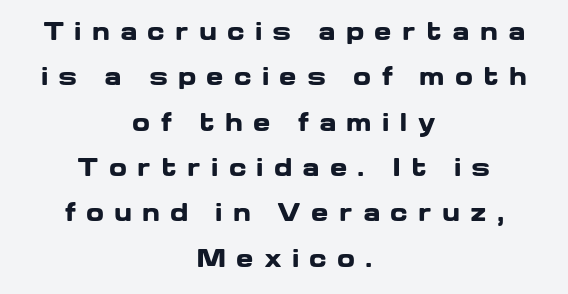
The string is rendered with underlining switched off. Does the leading feel generous? Absolutely, it's lavish. Its strokes are broad and dark, the hallmark of bold type. The font's upright variant was chosen for this text.
